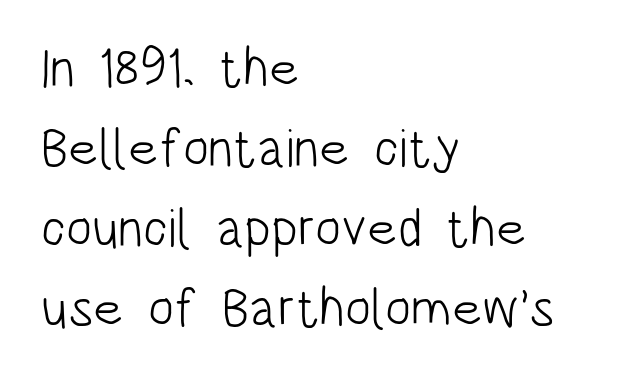
{"serif": "no", "italic": "no", "bold": "no", "weight": "light", "width": "condensed", "stroke_contrast": "low", "x_height": "large", "monospaced": "no", "underline": "no", "align": "left", "line_spacing": "normal", "line_spacing_ratio": 1.48, "letter_spacing": "normal", "letter_spacing_em": 0.0, "glyph_px": 54}
